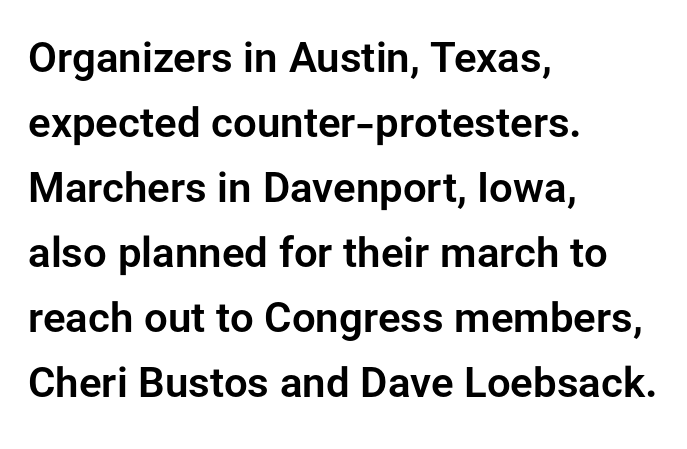
The image shows 42 px sans-serif type, upright; set left-aligned, normal line spacing (1.55x), normal letter spacing, not underlined; low stroke contrast and a medium x-height.
